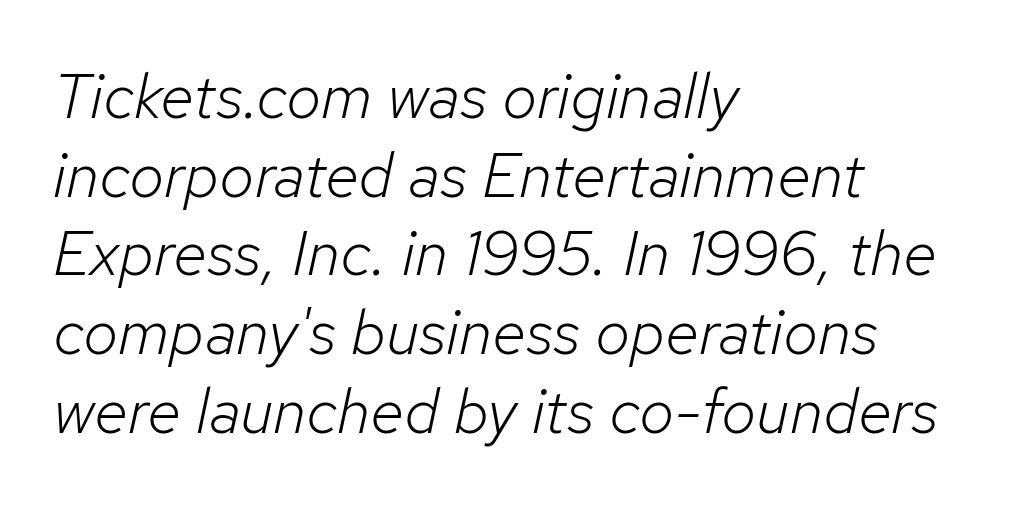
These lines sit exactly where default settings would place them. Tracking here is standard; glyphs follow each other at the usual distance. In terms of posture, this sample is oblique. A typesetter would call this proportional, since set widths differ per character. Check the space under the baseline: it is left empty. Compared with a typical body face, this is equally light or lighter still.
